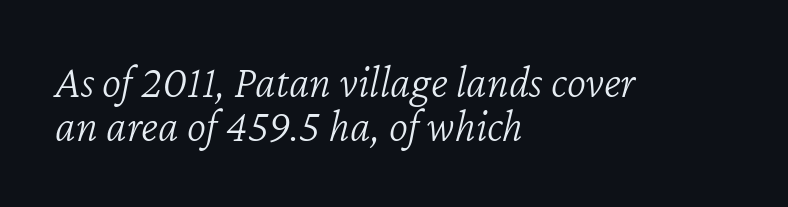
Q: Is the text bold? A: No.
Q: Is the text italic (slanted)? A: Yes, it leans right by about 12 degrees.
Q: Is the text underlined? A: No.
Q: How is the paragraph aligned? A: Left-aligned.
Q: Is the spacing between letters normal or unusually wide? A: Normal.
Q: Is the spacing between lines tight, normal or loose? A: Tight.
Q: Width (condensed, normal, or wide)? A: Normal.
Q: Stroke contrast? A: Low.
Q: x-height? A: Medium.
Q: Monospaced? A: No.
